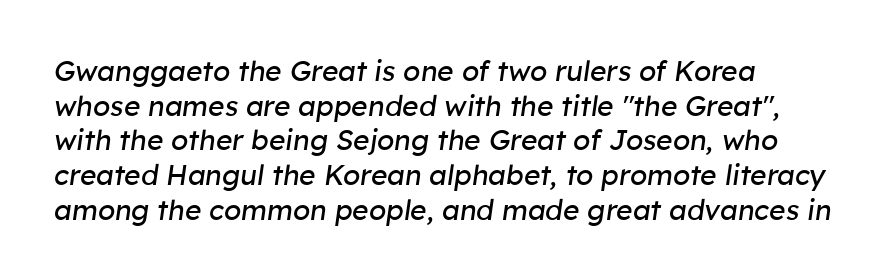
The image shows 28 px regular-weight type, italic (leaning right); set line spacing 1.24x, normal letter spacing, not underlined; low stroke contrast and a medium x-height.
